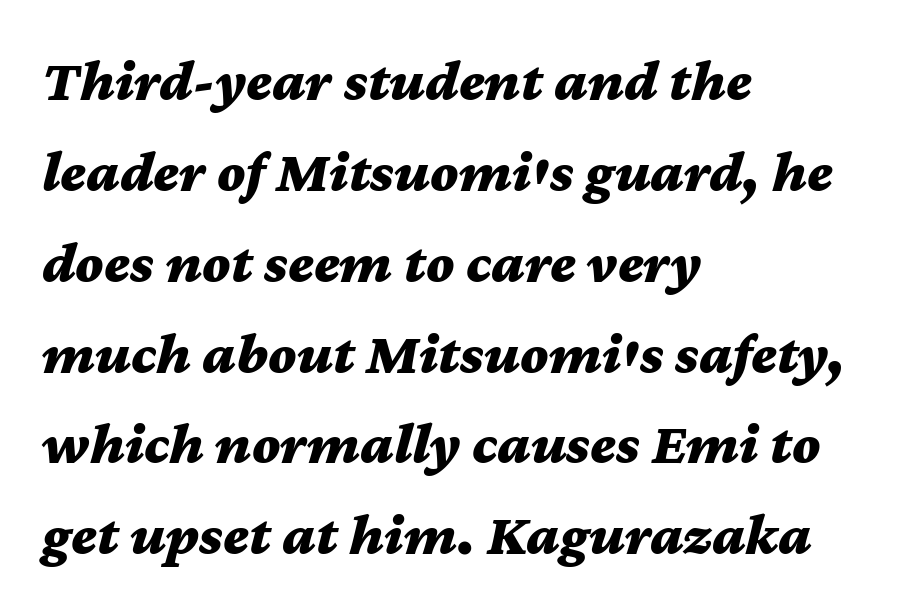
The image shows 59 px bold, wide type, italic (leaning right); set left-aligned, normal line spacing (1.54x), normal letter spacing, not underlined; medium stroke contrast and a medium x-height.
